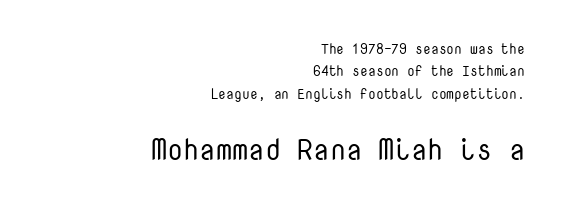
{"serif": "no", "italic": "no", "bold": "no", "weight": "regular", "width": "normal", "stroke_contrast": "low", "x_height": "medium", "monospaced": "yes", "underline": "no", "align": "right", "line_spacing": "normal", "line_spacing_ratio": 1.59, "letter_spacing": "normal", "letter_spacing_em": 0.0, "larger_block": "second", "size_ratio": 2.07, "glyph_px": 29}
